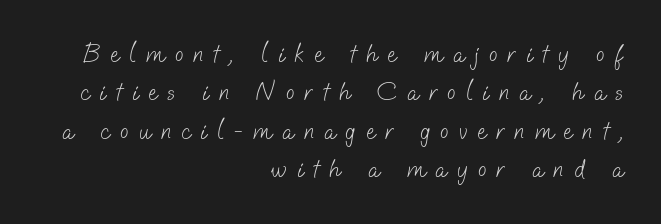
The image shows 25 px text type; set right-aligned, normal line spacing (1.54x), unusually wide letter spacing (+0.41 em), not underlined.
